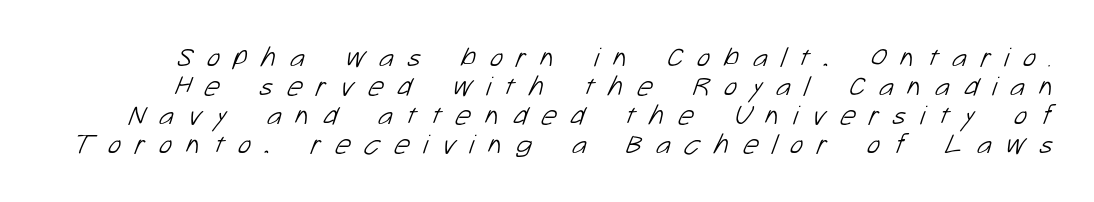
The image shows 28 px light sans-serif type; set tight line spacing (1.03x), unusually wide letter spacing (+0.49 em), not underlined; low stroke contrast and a medium x-height.
